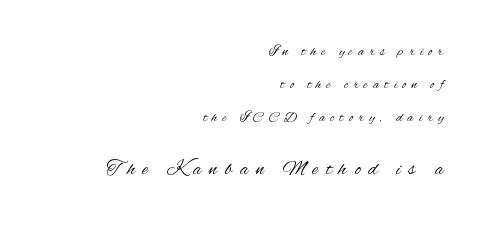
{"bold": "no", "underline": "no", "align": "right", "line_spacing": "loose", "line_spacing_ratio": 2.34, "letter_spacing": "wide", "letter_spacing_em": 0.38, "larger_block": "second", "size_ratio": 1.43, "glyph_px": 20}
